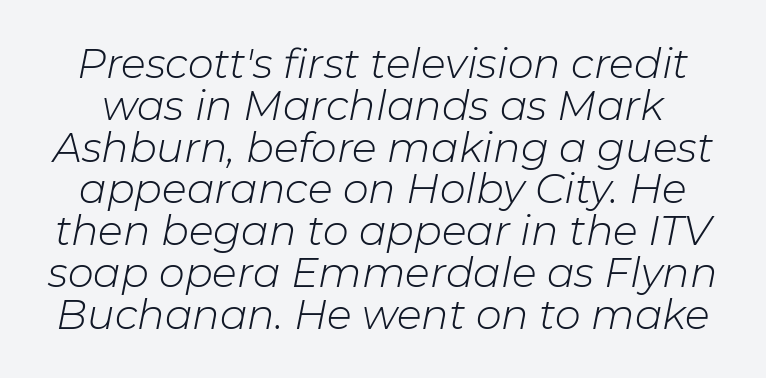
{"italic": "yes", "lean": "right", "slant_degrees": 11, "bold": "no", "weight": "light", "width": "normal", "stroke_contrast": "low", "x_height": "medium", "monospaced": "no", "underline": "no", "line_spacing": "tight", "line_spacing_ratio": 1.02, "letter_spacing": "normal", "letter_spacing_em": 0.0, "glyph_px": 41}
